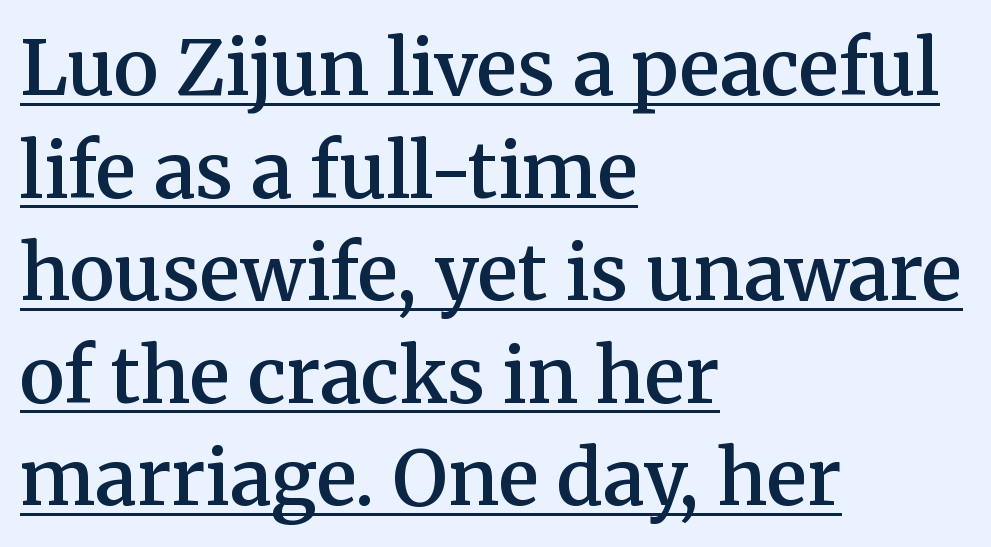
The image shows 76 px semibold serif type, upright; set left-aligned, normal line spacing (1.35x), normal letter spacing, underlined; medium stroke contrast and a medium x-height.
